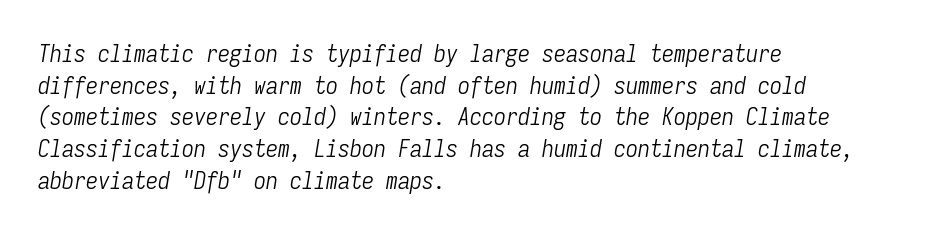
The image shows 24 px text type, italic (leaning right); set left-aligned, normal line spacing (1.32x), normal letter spacing, not underlined.
